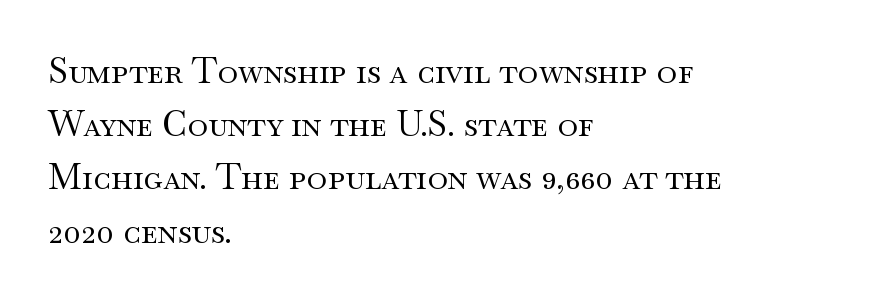
Q: Is the text bold? A: No.
Q: Is the text italic (slanted)? A: No, it is upright.
Q: Is the typeface a serif or a sans-serif typeface? A: Serif.
Q: Is the text underlined? A: No.
Q: How is the paragraph aligned? A: Left-aligned.
Q: Is the spacing between letters normal or unusually wide? A: Normal.
Q: Is the spacing between lines tight, normal or loose? A: Normal.
Q: Width (condensed, normal, or wide)? A: Wide.
Q: Stroke contrast? A: Medium.
Q: x-height? A: Small.
Q: Monospaced? A: No.
